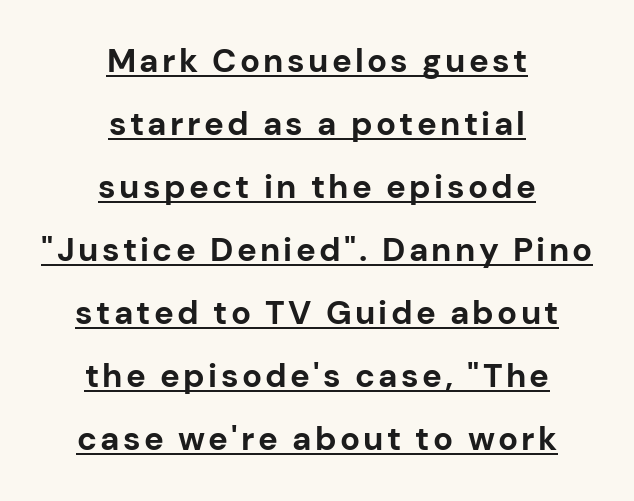
{"serif": "no", "italic": "no", "bold": "yes", "weight": "bold", "width": "normal", "stroke_contrast": "low", "x_height": "medium", "monospaced": "no", "underline": "yes", "align": "center", "line_spacing": "loose", "line_spacing_ratio": 1.91, "glyph_px": 33}
